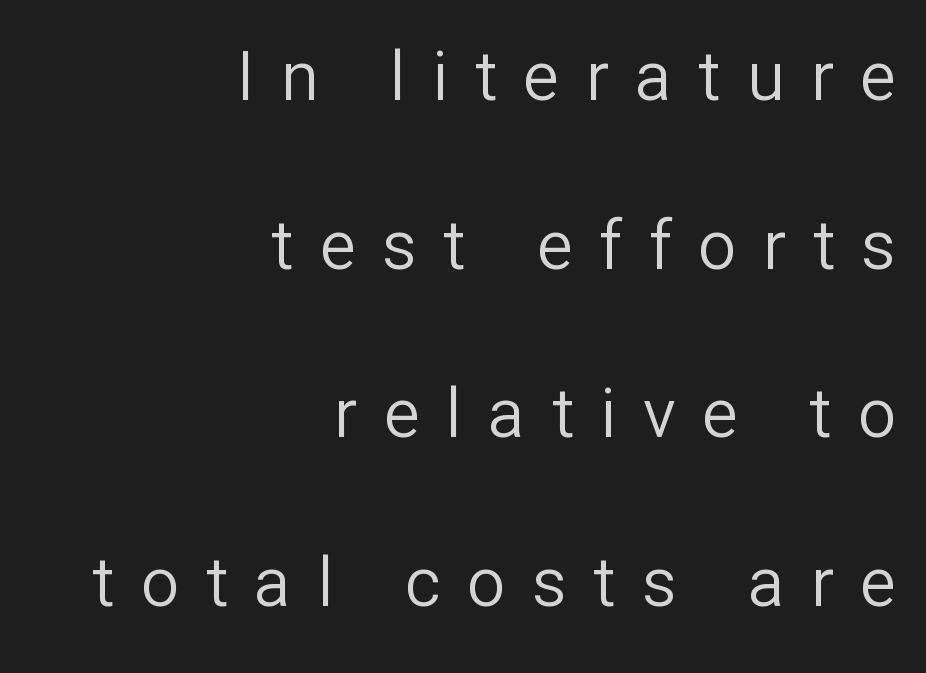
The image shows 68 px regular-weight sans-serif type, upright; set right-aligned, loose line spacing (2.48x), unusually wide letter spacing (+0.39 em), not underlined; low stroke contrast and a medium x-height.
